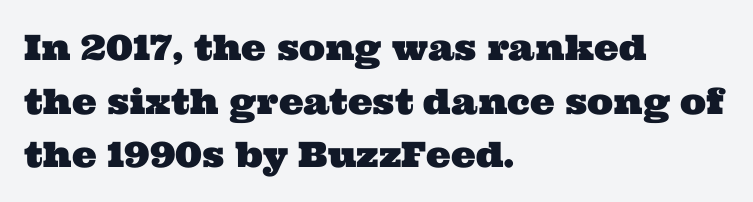
The image shows 35 px wide serif type; set left-aligned, normal line spacing (1.53x), normal letter spacing, not underlined; medium stroke contrast and a medium x-height.
